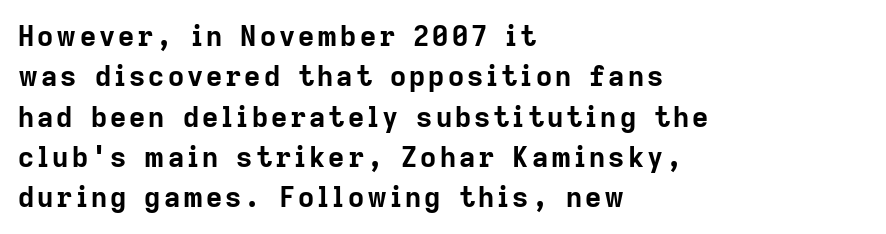
The image shows 28 px bold sans-serif type, upright; set left-aligned, normal line spacing (1.44x), not underlined; low stroke contrast and a medium x-height.
